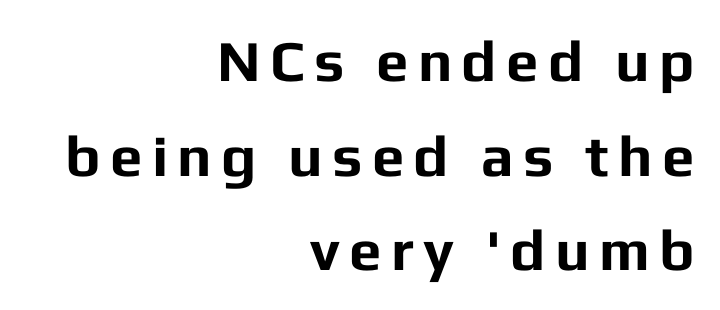
{"serif": "no", "italic": "no", "bold": "yes", "weight": "bold", "width": "normal", "stroke_contrast": "low", "x_height": "medium", "monospaced": "no", "underline": "no", "align": "right", "line_spacing": "normal", "line_spacing_ratio": 1.63, "glyph_px": 58}
